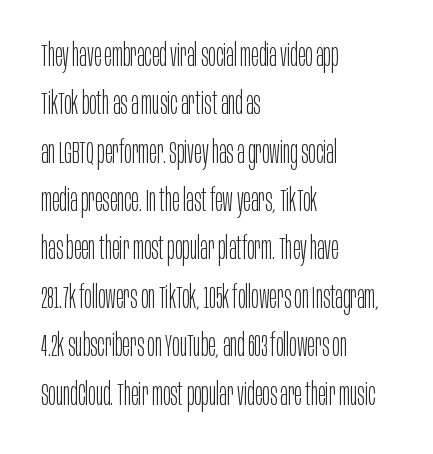
The image shows 31 px light, condensed sans-serif type, upright; set left-aligned, normal line spacing (1.56x), normal letter spacing, not underlined; low stroke contrast and a large x-height.
